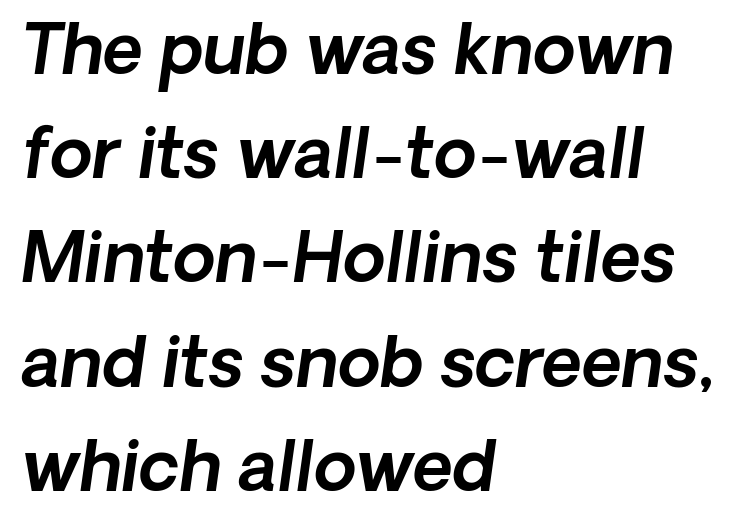
Q: Is the text italic (slanted)? A: Yes, it leans right by about 8 degrees.
Q: Is the text underlined? A: No.
Q: How is the paragraph aligned? A: Left-aligned.
Q: Is the spacing between letters normal or unusually wide? A: Normal.
Q: Is the spacing between lines tight, normal or loose? A: Normal.
Q: Width (condensed, normal, or wide)? A: Normal.
Q: x-height? A: Medium.
Q: Monospaced? A: No.
